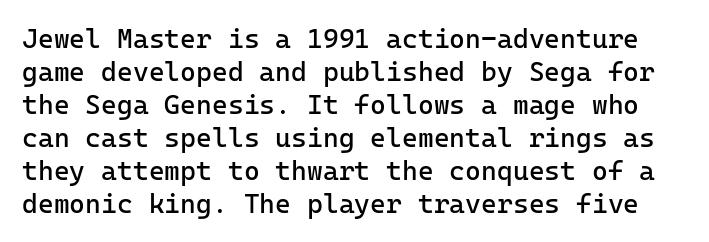
Q: Is the text bold? A: No.
Q: Is the text italic (slanted)? A: No, it is upright.
Q: Is the text underlined? A: No.
Q: Is the spacing between letters normal or unusually wide? A: Normal.
